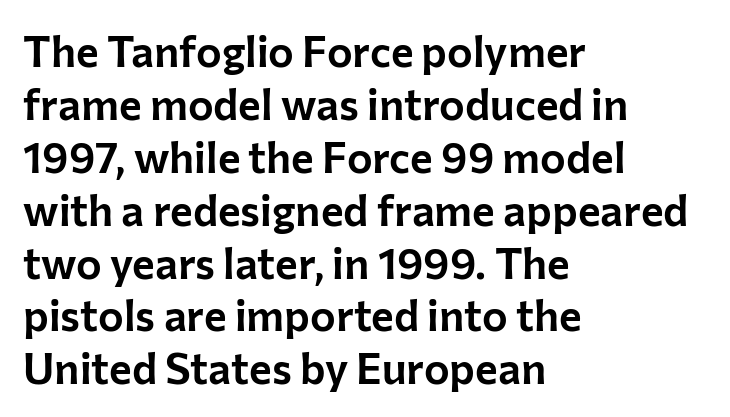
Does the copy run flush right? No — it runs flush left. Does the type have serifs? No, each stem ends abruptly. The lettering holds an erect, upright posture throughout. Underlining? Definitely not there. Look at the tracking — it's just the regular setting, nothing added. You could not count columns in this text — the font is proportionally spaced.
